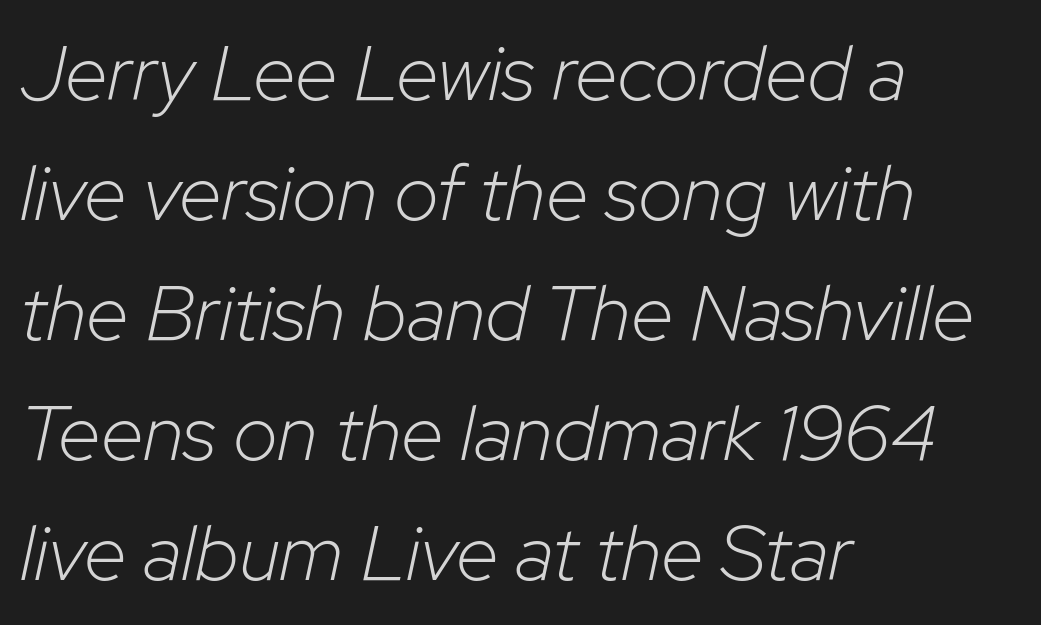
The rendering keeps characters at their native spacing. Heft: none added — not bold. Casual observation: everything's shoved over to the left. Whoever set this chose a conventional vertical rhythm. A typesetter would call this proportional, since set widths differ per character. Has an underline been added? It has not.
